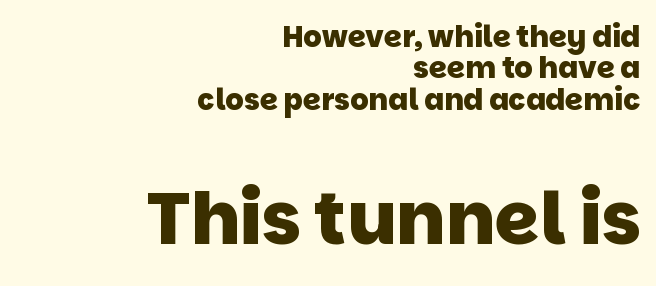
The image shows 72 px heavy sans-serif type; set right-aligned, tight line spacing (1.08x), normal letter spacing, not underlined; the second (bottom) block is 2.48x larger; low stroke contrast and a large x-height.
